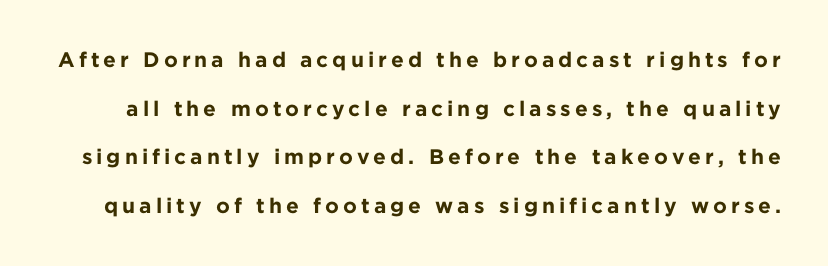
The image shows 21 px bold type, upright; set loose line spacing (2.32x), not underlined.
